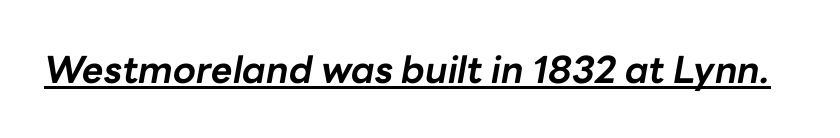
The image shows 37 px bold type, italic (leaning right); set normal letter spacing, underlined; low stroke contrast and a medium x-height.
